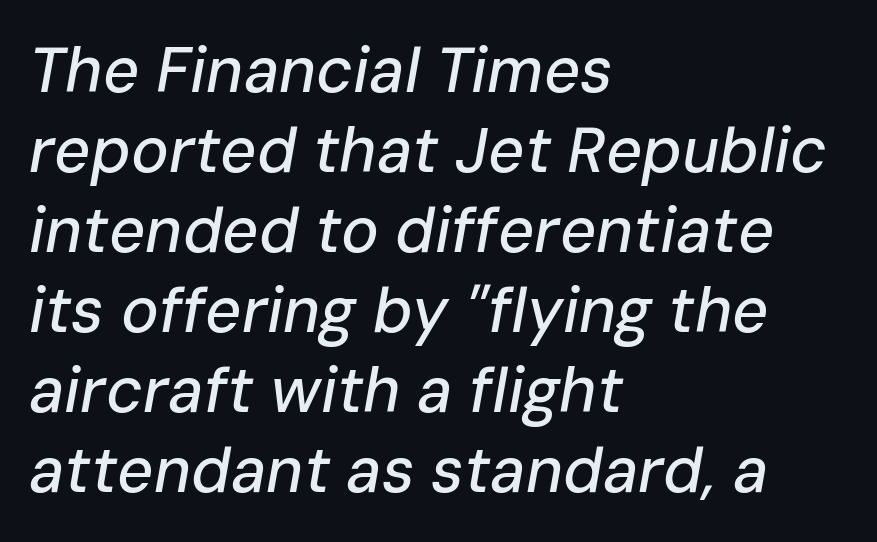
The image shows 63 px text type, italic (leaning right); set left-aligned, normal line spacing (1.27x), normal letter spacing, not underlined; low stroke contrast and a medium x-height.
